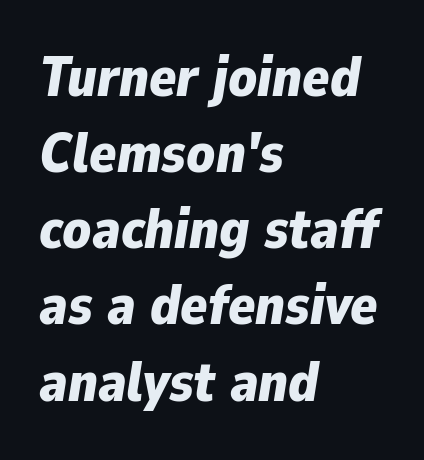
{"italic": "yes", "lean": "right", "slant_degrees": 9, "bold": "yes", "weight": "bold", "width": "normal", "stroke_contrast": "low", "x_height": "medium", "monospaced": "no", "underline": "no", "align": "left", "line_spacing": "normal", "line_spacing_ratio": 1.36, "letter_spacing": "normal", "letter_spacing_em": 0.0, "glyph_px": 56}
